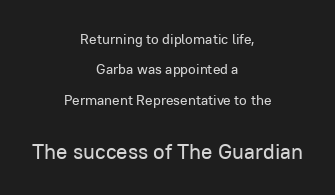
This sample trades compactness for vertical openness between lines. Rendered with straight, roman letterforms. Characters follow at the spacing the type designer built in. Plain, unruled lines of type. The lower block of text is set noticeably larger than the block above it.
